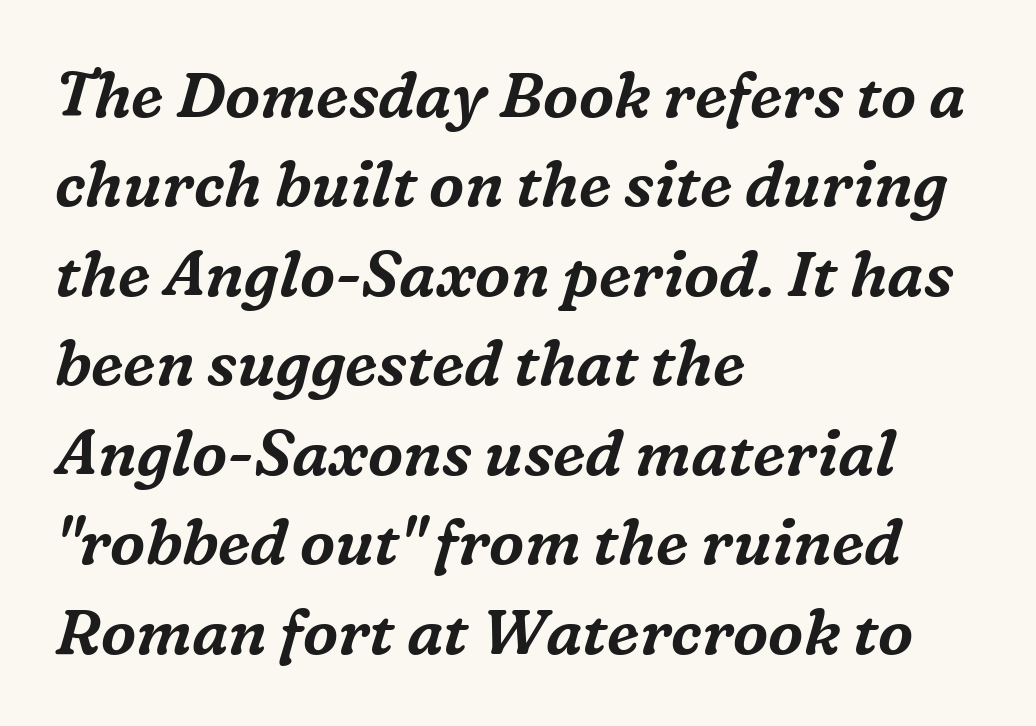
Q: Is the text italic (slanted)? A: Yes, it leans right by about 16 degrees.
Q: Is the typeface a serif or a sans-serif typeface? A: Serif.
Q: Is the text underlined? A: No.
Q: How is the paragraph aligned? A: Left-aligned.
Q: Is the spacing between letters normal or unusually wide? A: Normal.
Q: Is the spacing between lines tight, normal or loose? A: Normal.
Q: Width (condensed, normal, or wide)? A: Normal.
Q: Stroke contrast? A: Medium.
Q: x-height? A: Medium.
Q: Monospaced? A: No.
